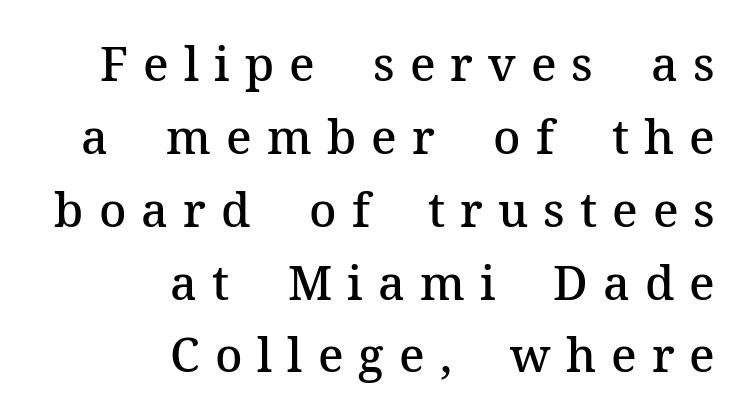
Q: Is the text bold? A: Semi-bold.
Q: Is the text italic (slanted)? A: No, it is upright.
Q: Is the typeface a serif or a sans-serif typeface? A: Serif.
Q: Is the text underlined? A: No.
Q: How is the paragraph aligned? A: Right-aligned.
Q: Is the spacing between letters normal or unusually wide? A: Unusually wide.
Q: Is the spacing between lines tight, normal or loose? A: Normal.
Q: Width (condensed, normal, or wide)? A: Normal.
Q: Stroke contrast? A: Medium.
Q: x-height? A: Medium.
Q: Monospaced? A: No.
